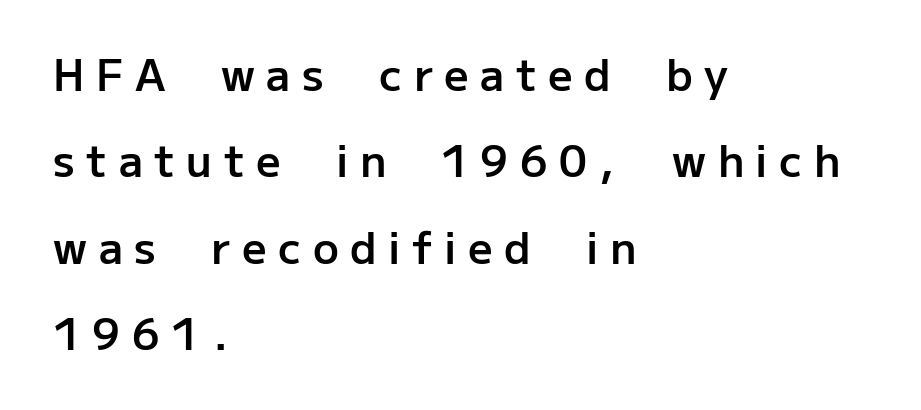
The image shows 43 px semibold sans-serif type, upright; set left-aligned, loose line spacing (2.01x), unusually wide letter spacing (+0.27 em), not underlined; low stroke contrast and a medium x-height.
